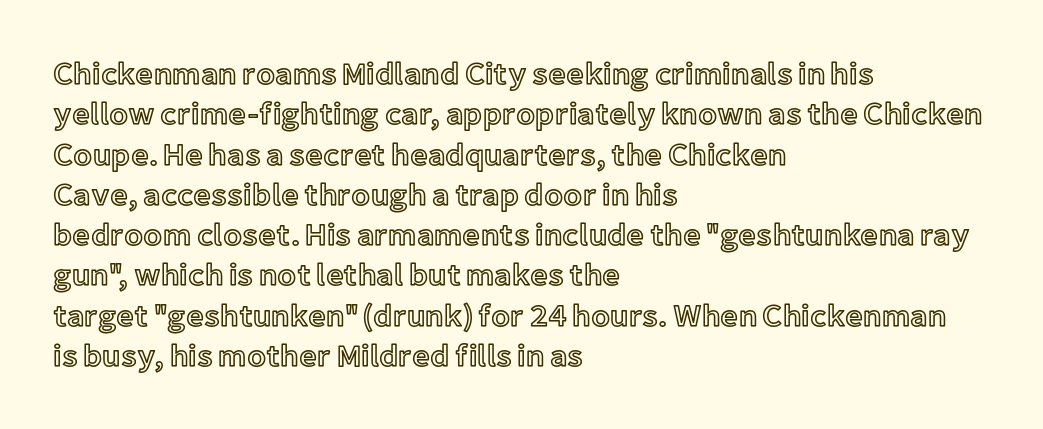
Q: Is the text italic (slanted)? A: No, it is upright.
Q: Is the text underlined? A: No.
Q: How is the paragraph aligned? A: Left-aligned.
Q: Is the spacing between letters normal or unusually wide? A: Normal.
Q: Is the spacing between lines tight, normal or loose? A: Normal.
Q: Width (condensed, normal, or wide)? A: Normal.
Q: x-height? A: Medium.
Q: Monospaced? A: No.
